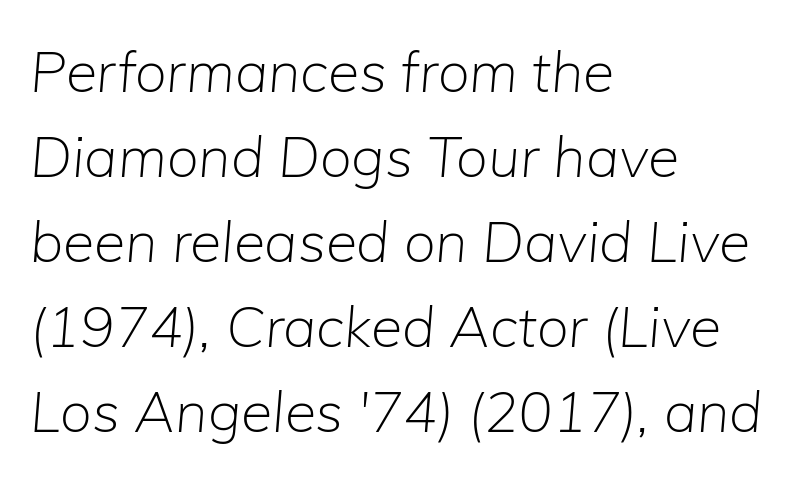
Check under the words: just untouched page. The cut favours lightness, reaching ordinary text weight at its darkest. Notice how descenders clear the ascenders below comfortably — that's standard leading. Caption: standard tracking, unaltered. Note the varied advance widths — an 'i' is clearly narrower than an 'm'.
